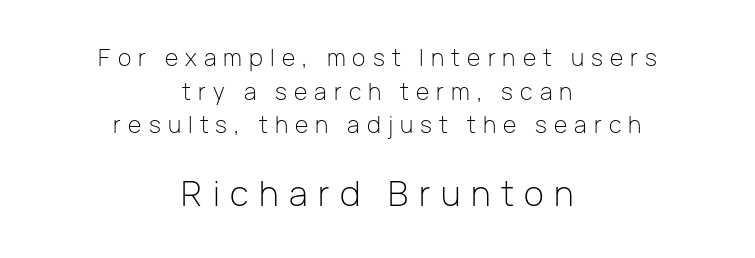
{"serif": "no", "italic": "no", "bold": "no", "weight": "light", "width": "normal", "stroke_contrast": "low", "x_height": "medium", "monospaced": "no", "underline": "no", "align": "center", "line_spacing": "normal", "line_spacing_ratio": 1.46, "letter_spacing": "wide", "letter_spacing_em": 0.31, "larger_block": "second", "size_ratio": 1.48, "glyph_px": 34}
